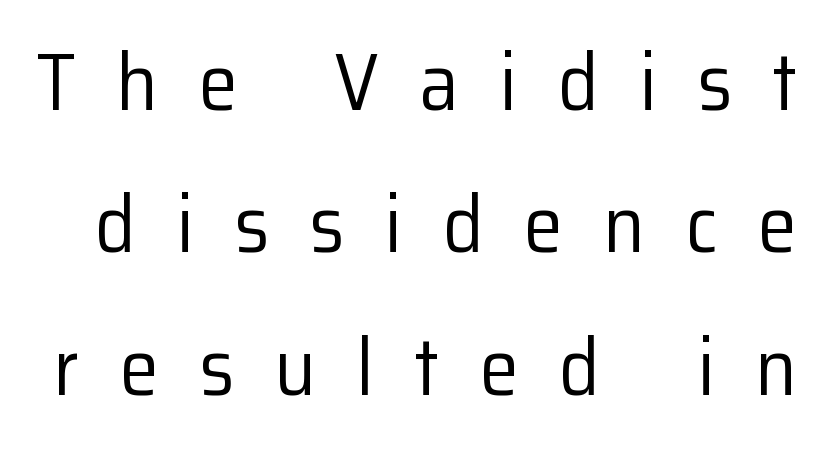
This rendering employs a face without finishing strokes, i.e., a sans-serif. Honestly, there is no underline to notice here at all. The passage shown is typed in a proportional face where columns would drift. The letters stand upright; this is a roman face. Tracking here is generous; glyphs stand well apart from one another.
